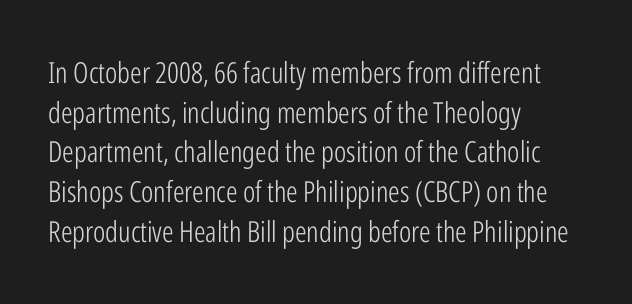
All the whitespace from short lines collects on the right. Weight: not bold — regular or lighter. Compared with typical body copy, the letter spacing here is the same. The leading is moderate, giving the passage an even texture. The font's upright variant was chosen for this text.
